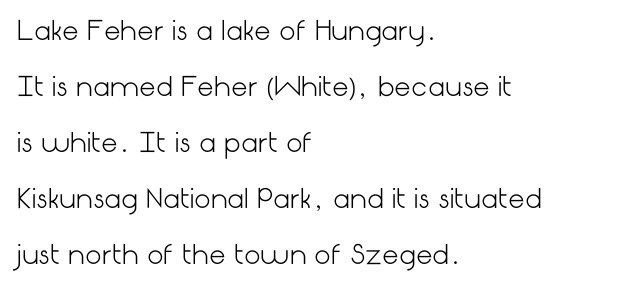
{"italic": "no", "bold": "no", "underline": "no", "align": "left", "line_spacing": "loose", "line_spacing_ratio": 2.15, "letter_spacing": "normal", "letter_spacing_em": 0.0, "glyph_px": 26}
